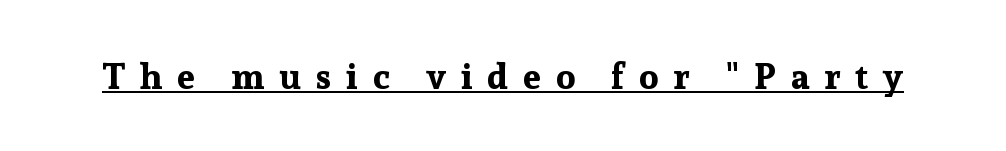
Q: Is the text bold? A: Yes.
Q: Is the text italic (slanted)? A: No, it is upright.
Q: Is the typeface a serif or a sans-serif typeface? A: Serif.
Q: Is the text underlined? A: Yes.
Q: Is the spacing between letters normal or unusually wide? A: Unusually wide.
Q: Width (condensed, normal, or wide)? A: Normal.
Q: Stroke contrast? A: Low.
Q: x-height? A: Medium.
Q: Monospaced? A: No.
